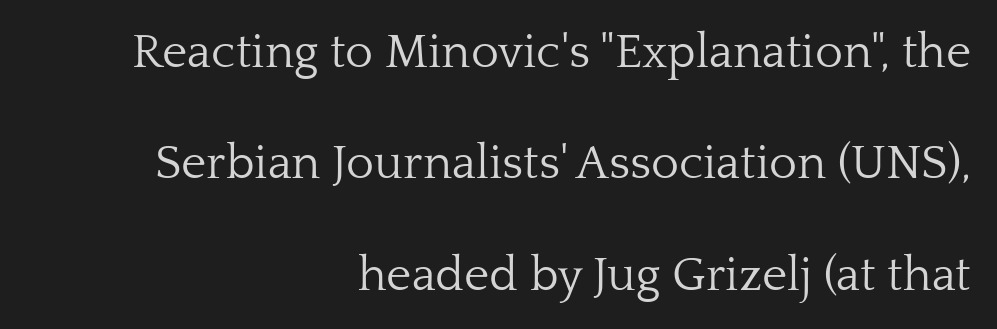
Q: Is the text bold? A: No.
Q: Is the text italic (slanted)? A: No, it is upright.
Q: Is the typeface a serif or a sans-serif typeface? A: Serif.
Q: Is the text underlined? A: No.
Q: How is the paragraph aligned? A: Right-aligned.
Q: Is the spacing between letters normal or unusually wide? A: Normal.
Q: Is the spacing between lines tight, normal or loose? A: Loose.
Q: Width (condensed, normal, or wide)? A: Normal.
Q: Stroke contrast? A: Low.
Q: x-height? A: Medium.
Q: Monospaced? A: No.
